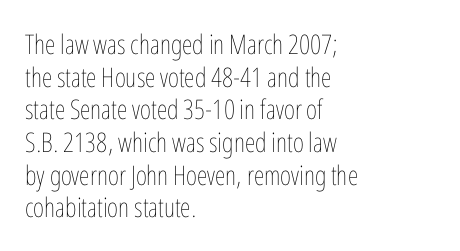
The image shows 27 px text type, upright; set left-aligned, line spacing 1.21x, normal letter spacing, not underlined.
